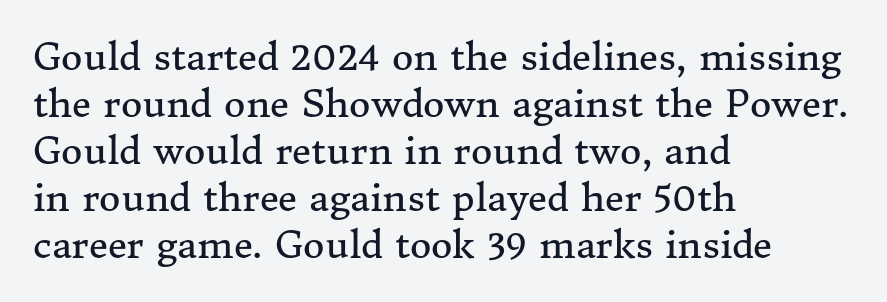
Tracking here is standard; glyphs follow each other at the usual distance. Compared with a centered layout, this one pins lines to the left instead. Spacing verdict: proportional, widths tailored to each character. Heaviness? Minimal to ordinary, like unemphasized prose.
